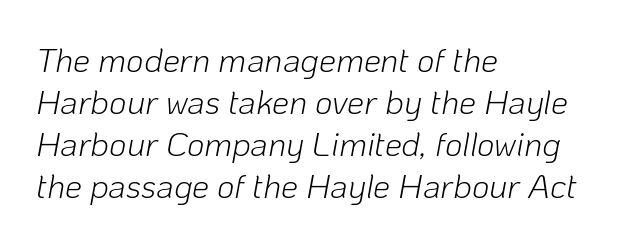
The image shows 34 px light type, italic (leaning right); set left-aligned, line spacing 1.24x, normal letter spacing, not underlined; low stroke contrast and a medium x-height.
